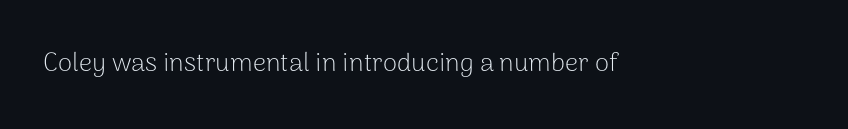
A roman cut, with each character standing at attention. Decoration check: the copy has no underline. The gaps between neighbouring characters are ordinary and unremarkable. Bold? No — there's no thickening of the strokes.
